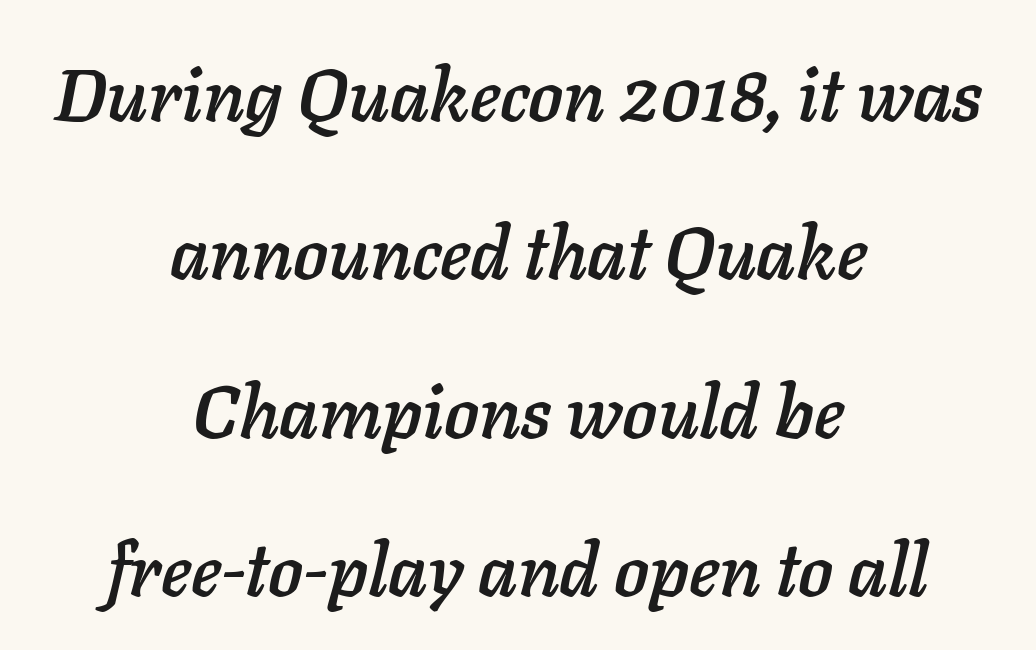
{"italic": "yes", "lean": "right", "slant_degrees": 11, "width": "normal", "stroke_contrast": "low", "x_height": "medium", "monospaced": "no", "underline": "no", "align": "center", "line_spacing": "loose", "line_spacing_ratio": 2.17, "letter_spacing": "normal", "letter_spacing_em": 0.0, "glyph_px": 73}
